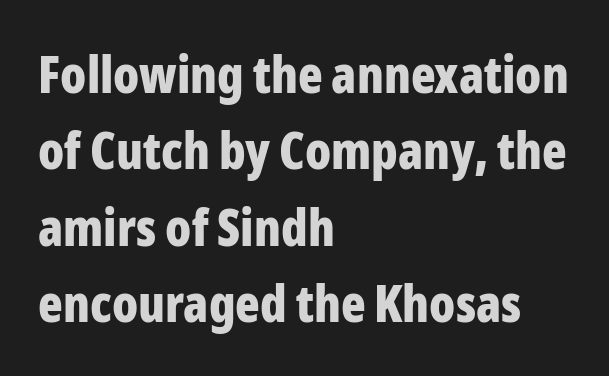
{"serif": "no", "italic": "no", "bold": "yes", "weight": "bold", "width": "condensed", "stroke_contrast": "low", "x_height": "medium", "monospaced": "no", "underline": "no", "align": "left", "line_spacing": "normal", "line_spacing_ratio": 1.5, "letter_spacing": "normal", "letter_spacing_em": 0.0, "glyph_px": 51}
